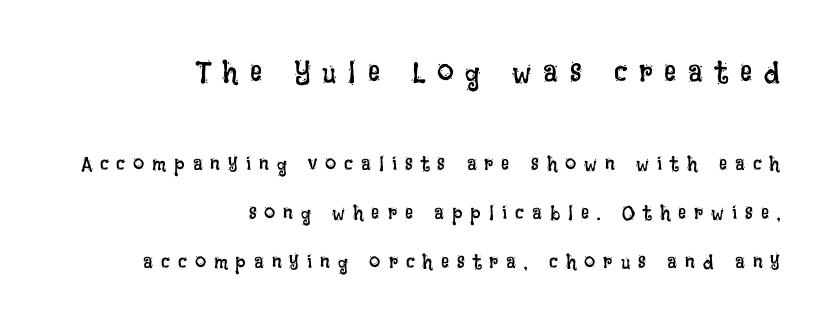
Q: Is the text bold? A: No.
Q: Is the text italic (slanted)? A: No, it is upright.
Q: Is the text underlined? A: No.
Q: How is the paragraph aligned? A: Right-aligned.
Q: Is the spacing between letters normal or unusually wide? A: Unusually wide.
Q: Is the spacing between lines tight, normal or loose? A: Loose.
Q: Which block of text is set in a larger size, the first (top) or the second (bottom)? A: The first (top) one.
Q: Width (condensed, normal, or wide)? A: Condensed.
Q: Stroke contrast? A: Low.
Q: x-height? A: Large.
Q: Monospaced? A: No.
